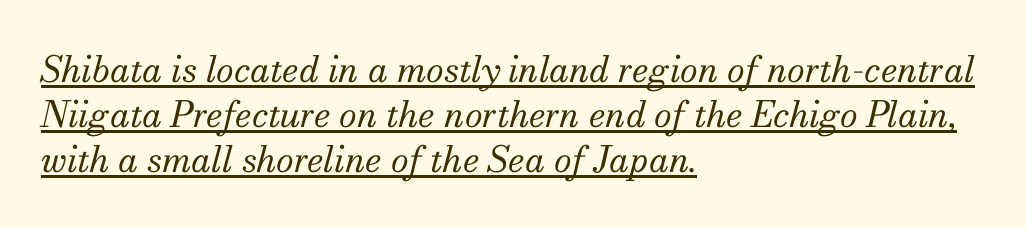
Q: Is the text bold? A: No.
Q: Is the text italic (slanted)? A: Yes, it leans right by about 13 degrees.
Q: Is the typeface a serif or a sans-serif typeface? A: Serif.
Q: Is the text underlined? A: Yes.
Q: How is the paragraph aligned? A: Left-aligned.
Q: Is the spacing between letters normal or unusually wide? A: Normal.
Q: Is the spacing between lines tight, normal or loose? A: Normal.
Q: Width (condensed, normal, or wide)? A: Normal.
Q: Stroke contrast? A: Medium.
Q: x-height? A: Small.
Q: Monospaced? A: No.
